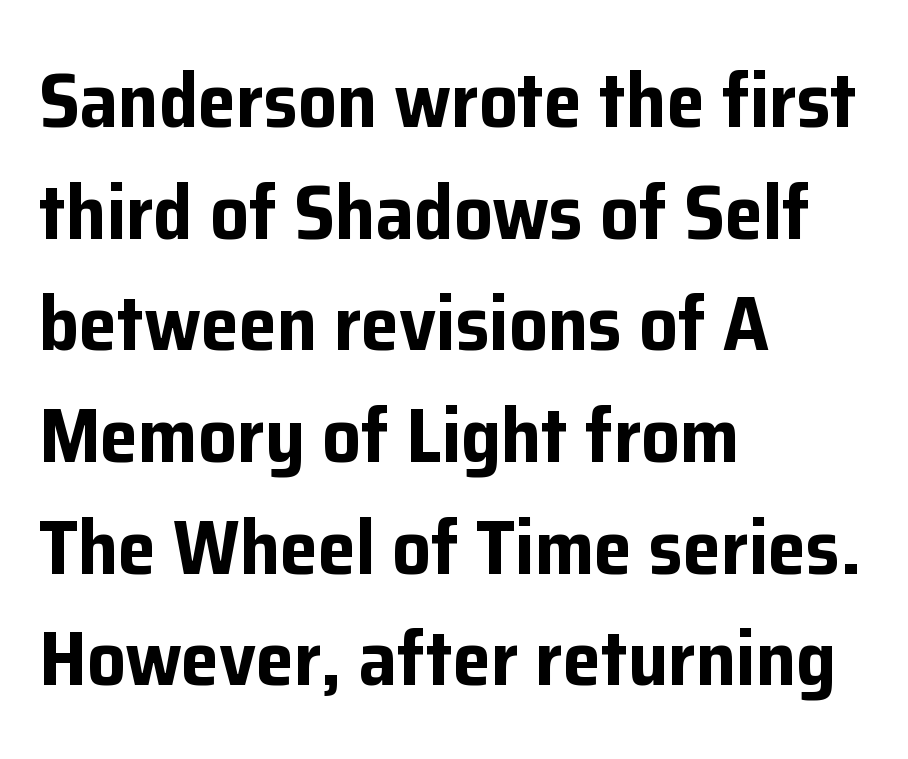
The rendering uses natural spacing where letterforms have individual widths. Any mark beneath the type? The region is blank. The rendering uses a moderate line-height, typical for paragraphs. Does the type have serifs? No, each stem ends abruptly. Tall strokes in this sample are plumb rather than angled.
